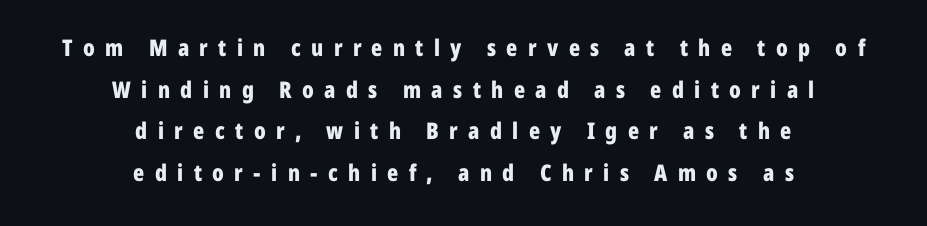
Each line is balanced around a shared central axis. Every letter is thick-stroked: bold, no question. The font's upright variant was chosen for this text. The area under the type is left untouched.
